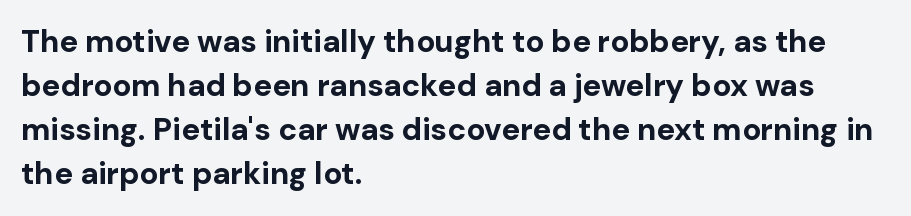
It's the straight-up-and-down kind of type. Character widths vary here, with narrow letters taking less room than wide ones. Type style note: lacks serifs. Summary of vertical rhythm: regular, with standard interline spacing. The letterforms sit shoulder to shoulder at normal distance.
